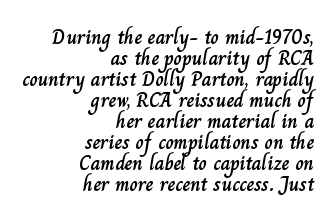
The image shows 21 px text type; set right-aligned, tight line spacing (1.0x), normal letter spacing, not underlined.
